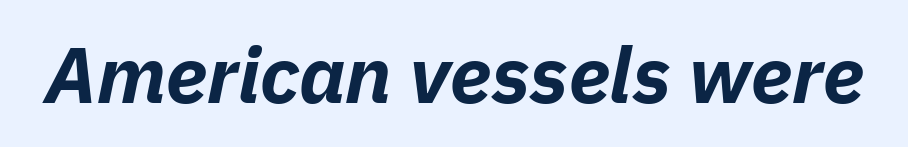
{"italic": "yes", "lean": "right", "slant_degrees": 11, "bold": "yes", "weight": "bold", "width": "normal", "stroke_contrast": "low", "x_height": "medium", "monospaced": "no", "underline": "no", "letter_spacing": "normal", "letter_spacing_em": 0.0, "glyph_px": 79}
